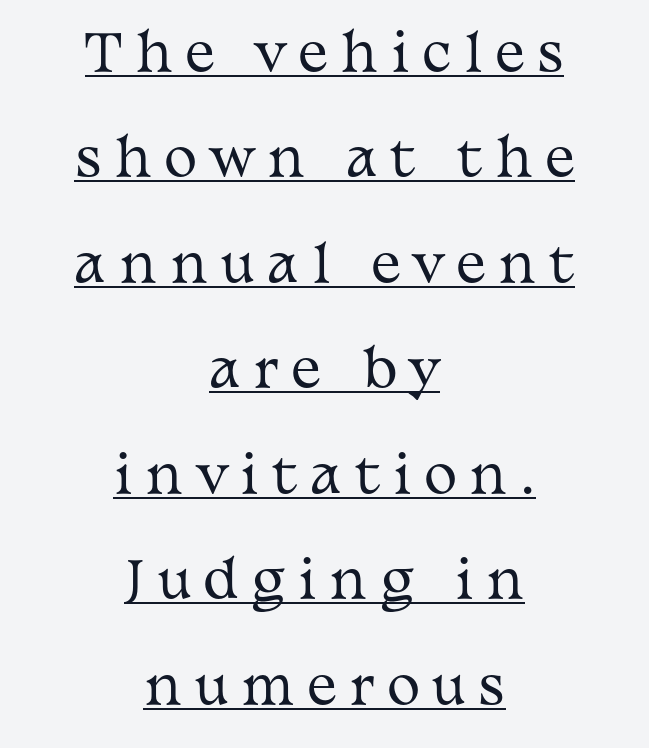
{"serif": "yes", "italic": "no", "bold": "no", "weight": "regular", "width": "wide", "stroke_contrast": "medium", "x_height": "medium", "monospaced": "no", "underline": "yes", "align": "center", "line_spacing": "loose", "line_spacing_ratio": 2.11, "letter_spacing": "wide", "letter_spacing_em": 0.26, "glyph_px": 50}
